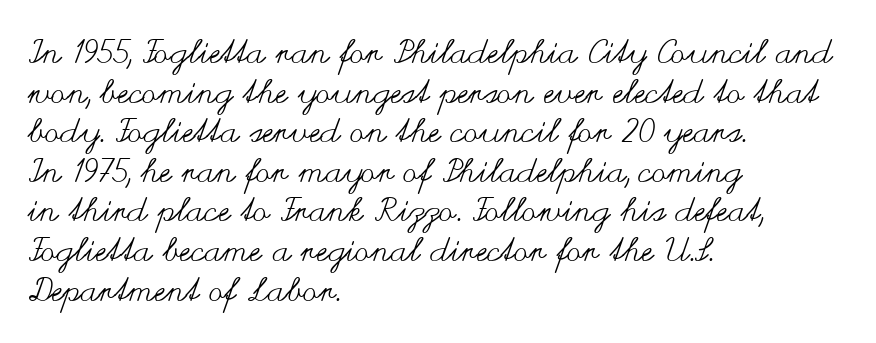
Q: Is the text bold? A: No.
Q: Is the text italic (slanted)? A: Yes.
Q: Is the text underlined? A: No.
Q: How is the paragraph aligned? A: Left-aligned.
Q: Is the spacing between letters normal or unusually wide? A: Normal.
Q: Width (condensed, normal, or wide)? A: Wide.
Q: Stroke contrast? A: Medium.
Q: x-height? A: Small.
Q: Monospaced? A: No.
